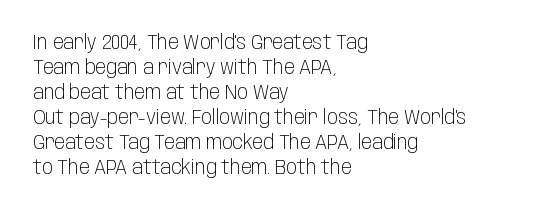
Q: Is the text bold? A: No.
Q: Is the text italic (slanted)? A: No, it is upright.
Q: Is the text underlined? A: No.
Q: How is the paragraph aligned? A: Left-aligned.
Q: Is the spacing between letters normal or unusually wide? A: Normal.
Q: Is the spacing between lines tight, normal or loose? A: Normal.
